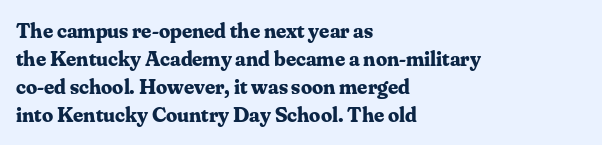
The image shows 22 px bold type, upright; set left-aligned, normal line spacing (1.28x), normal letter spacing, not underlined.
